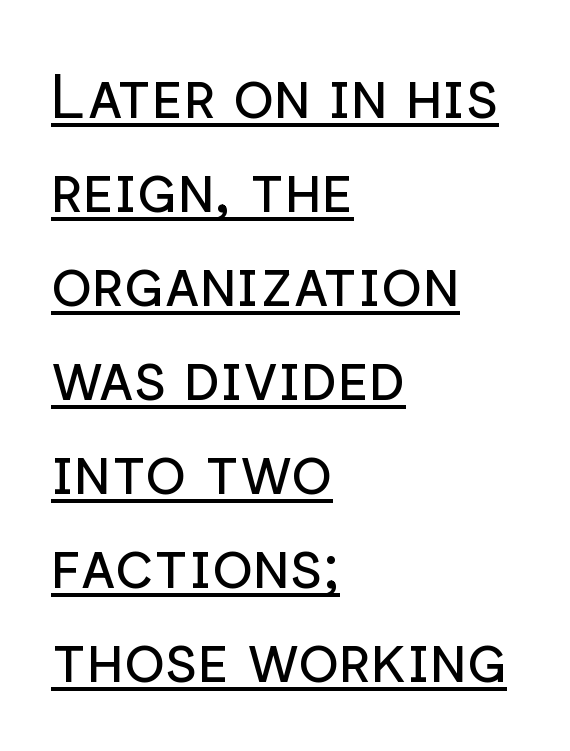
Q: Is the text bold? A: No.
Q: Is the text italic (slanted)? A: No, it is upright.
Q: Is the typeface a serif or a sans-serif typeface? A: Sans-serif.
Q: Is the text underlined? A: Yes.
Q: How is the paragraph aligned? A: Left-aligned.
Q: Is the spacing between letters normal or unusually wide? A: Normal.
Q: Is the spacing between lines tight, normal or loose? A: Normal.
Q: Width (condensed, normal, or wide)? A: Normal.
Q: Stroke contrast? A: Low.
Q: x-height? A: Medium.
Q: Monospaced? A: No.
